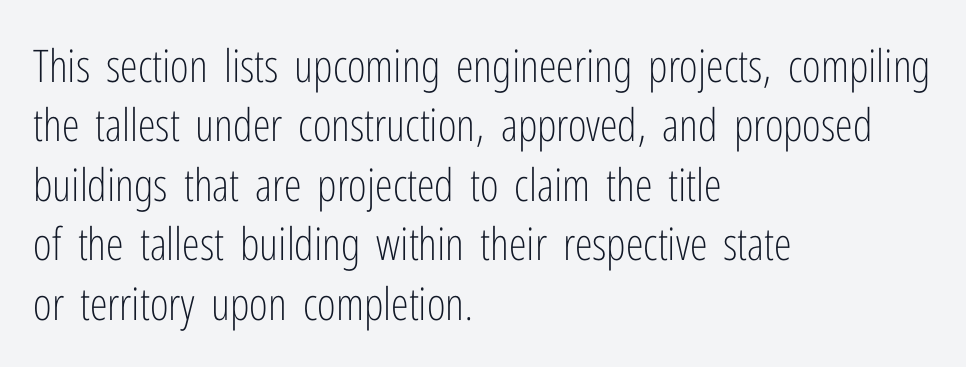
Q: Is the text bold? A: No.
Q: Is the text italic (slanted)? A: No, it is upright.
Q: Is the typeface a serif or a sans-serif typeface? A: Sans-serif.
Q: Is the text underlined? A: No.
Q: How is the paragraph aligned? A: Left-aligned.
Q: Is the spacing between letters normal or unusually wide? A: Normal.
Q: Is the spacing between lines tight, normal or loose? A: Normal.
Q: Width (condensed, normal, or wide)? A: Condensed.
Q: Stroke contrast? A: Low.
Q: x-height? A: Medium.
Q: Monospaced? A: No.
